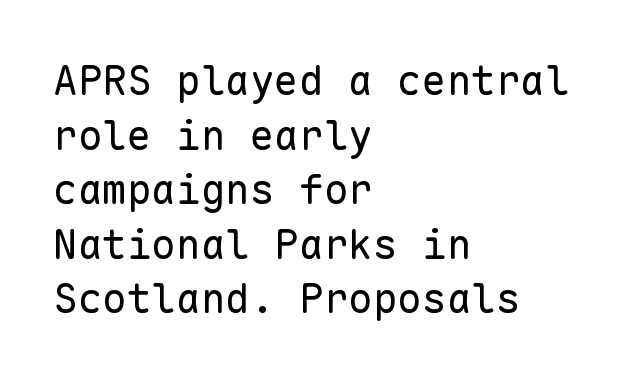
Q: Is the text bold? A: No.
Q: Is the text italic (slanted)? A: No, it is upright.
Q: Is the typeface a serif or a sans-serif typeface? A: Sans-serif.
Q: Is the text underlined? A: No.
Q: How is the paragraph aligned? A: Left-aligned.
Q: Is the spacing between letters normal or unusually wide? A: Normal.
Q: Is the spacing between lines tight, normal or loose? A: Normal.
Q: Width (condensed, normal, or wide)? A: Normal.
Q: Stroke contrast? A: Low.
Q: x-height? A: Medium.
Q: Monospaced? A: Yes.
